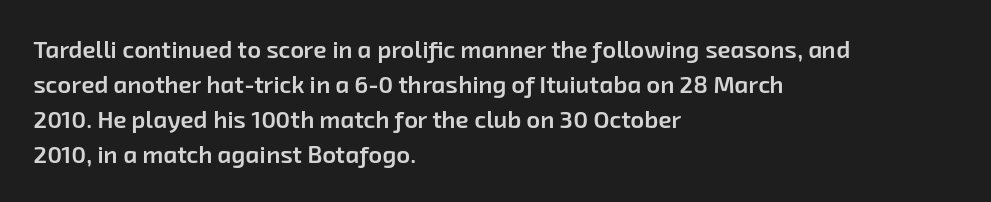
Q: Is the text bold? A: Semi-bold.
Q: Is the text underlined? A: No.
Q: How is the paragraph aligned? A: Left-aligned.
Q: Is the spacing between letters normal or unusually wide? A: Normal.
Q: Is the spacing between lines tight, normal or loose? A: Normal.
